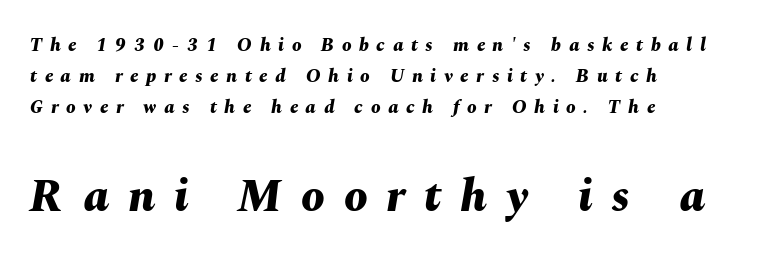
{"italic": "yes", "lean": "right", "slant_degrees": 10, "bold": "yes", "weight": "bold", "width": "normal", "stroke_contrast": "medium", "x_height": "medium", "monospaced": "no", "underline": "no", "align": "left", "line_spacing": "normal", "line_spacing_ratio": 1.63, "letter_spacing": "wide", "letter_spacing_em": 0.4, "larger_block": "second", "size_ratio": 2.47, "glyph_px": 47}
